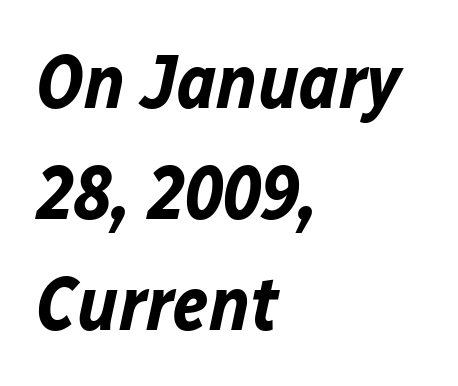
{"italic": "yes", "lean": "right", "slant_degrees": 12, "bold": "yes", "weight": "bold", "width": "normal", "stroke_contrast": "low", "x_height": "medium", "monospaced": "no", "underline": "no", "align": "left", "line_spacing": "normal", "line_spacing_ratio": 1.46, "letter_spacing": "normal", "letter_spacing_em": 0.0, "glyph_px": 76}
